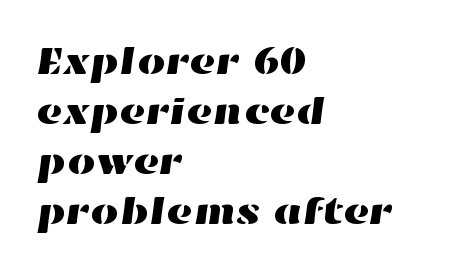
The image shows 40 px wide type; set left-aligned, normal line spacing (1.25x), normal letter spacing, not underlined; high stroke contrast and a medium x-height.
